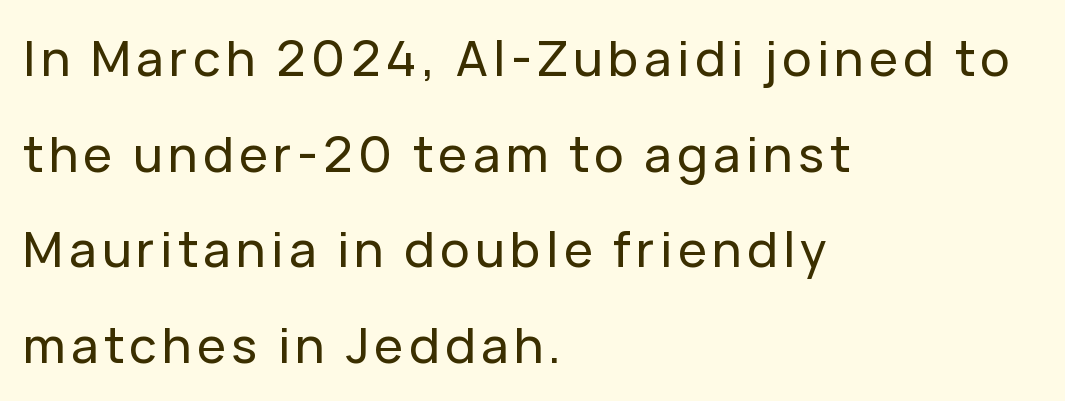
{"serif": "no", "italic": "no", "width": "normal", "stroke_contrast": "low", "x_height": "medium", "monospaced": "no", "underline": "no", "align": "left", "line_spacing": "loose", "line_spacing_ratio": 1.95, "glyph_px": 49}
